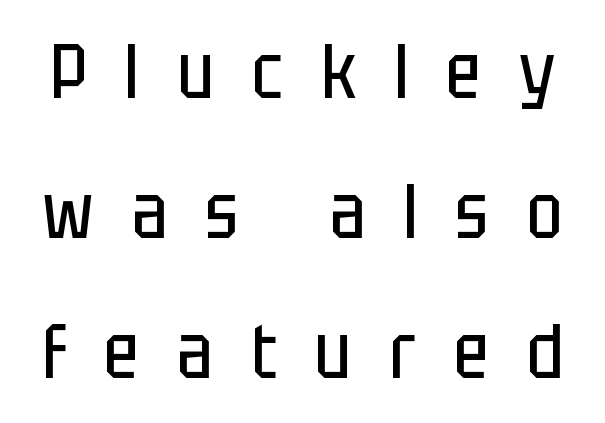
Q: Is the text bold? A: No.
Q: Is the text italic (slanted)? A: No, it is upright.
Q: Is the typeface a serif or a sans-serif typeface? A: Sans-serif.
Q: Is the text underlined? A: No.
Q: Is the spacing between letters normal or unusually wide? A: Unusually wide.
Q: Width (condensed, normal, or wide)? A: Condensed.
Q: Stroke contrast? A: Low.
Q: x-height? A: Large.
Q: Monospaced? A: No.
